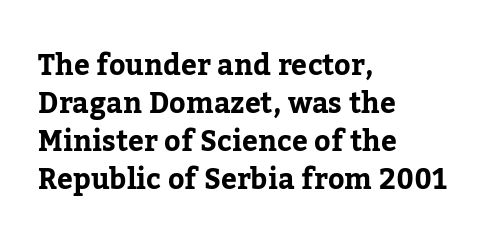
{"serif": "yes", "italic": "no", "width": "normal", "stroke_contrast": "low", "x_height": "medium", "monospaced": "no", "underline": "no", "align": "left", "line_spacing": "normal", "line_spacing_ratio": 1.36, "letter_spacing": "normal", "letter_spacing_em": 0.0, "glyph_px": 28}
